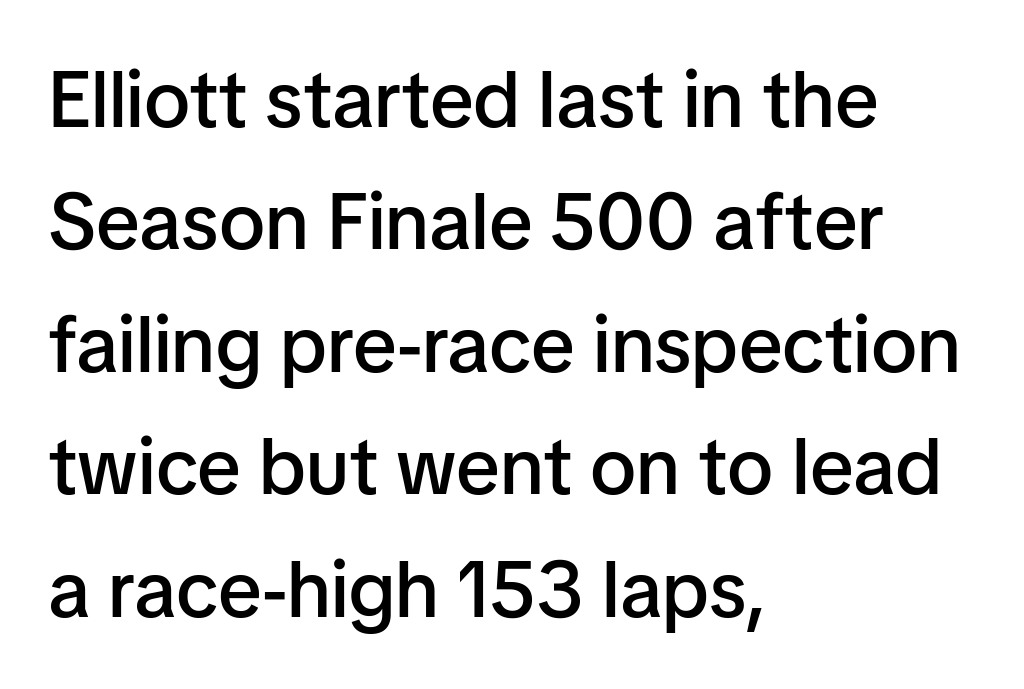
The image shows 79 px semibold sans-serif type, upright; set left-aligned, normal line spacing (1.55x), normal letter spacing, not underlined; low stroke contrast and a medium x-height.
